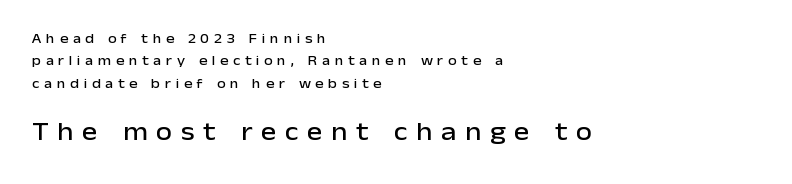
The image shows 26 px text type, upright; set left-aligned, normal line spacing (1.59x), unusually wide letter spacing (+0.33 em), not underlined; the second (bottom) block is 1.86x larger.
